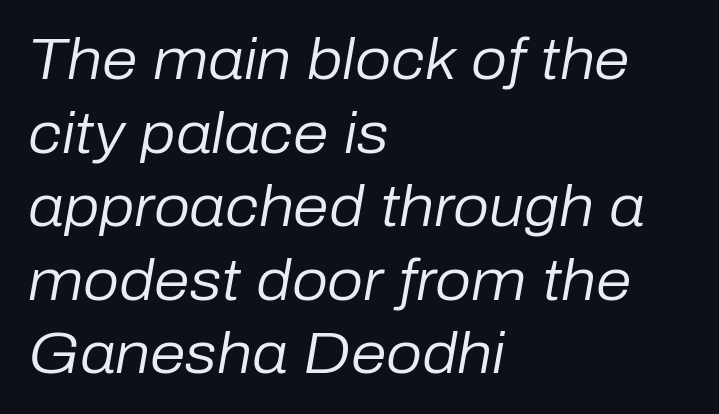
Is the letter spacing exaggerated? No — it looks like the ordinary default. Honestly, there is no underline to notice here at all. Proportional: the letters do not fall into vertical columns. Bold? No — there's no thickening of the strokes. Whoever set this chose a conventional vertical rhythm.
